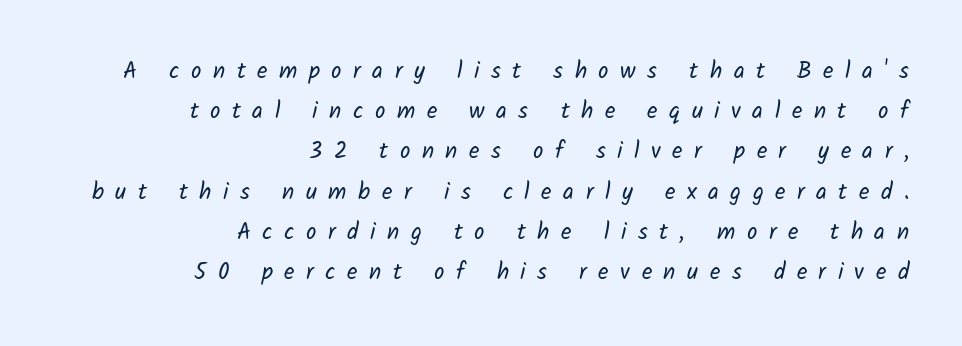
The image shows 23 px text type; set right-aligned, line spacing 1.75x, unusually wide letter spacing (+0.5 em), not underlined.
